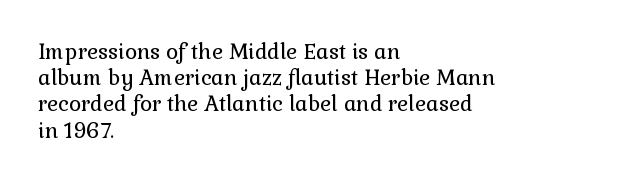
The image shows 21 px text type, upright; set left-aligned, normal line spacing (1.25x), normal letter spacing, not underlined.
